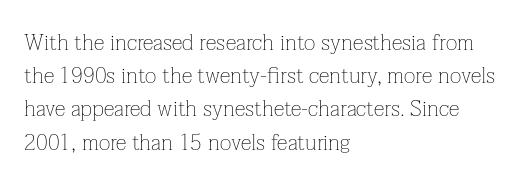
{"italic": "no", "bold": "no", "underline": "no", "align": "left", "line_spacing": "normal", "line_spacing_ratio": 1.51, "letter_spacing": "normal", "letter_spacing_em": 0.0, "glyph_px": 22}
